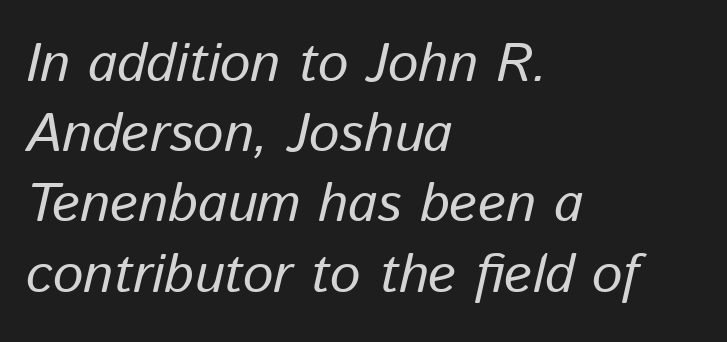
The image shows 54 px text type, italic (leaning right); set left-aligned, normal line spacing (1.3x), normal letter spacing, not underlined; low stroke contrast and a medium x-height.
